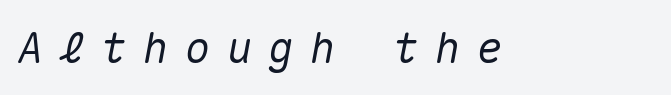
The image shows 43 px text type, italic (leaning right), monospaced; set unusually wide letter spacing (+0.37 em), not underlined; medium stroke contrast and a medium x-height.
